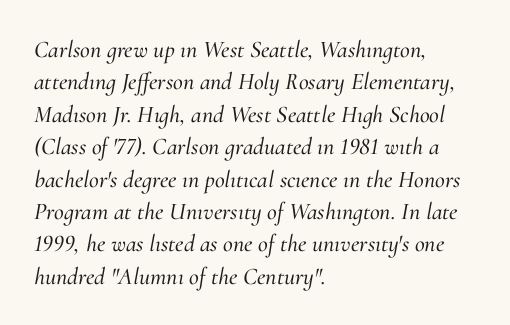
The image shows 24 px text type, italic (leaning right); set left-aligned, normal line spacing (1.35x), normal letter spacing, not underlined.
